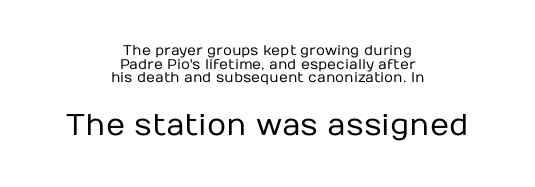
Q: Is the text bold? A: No.
Q: Is the text italic (slanted)? A: No, it is upright.
Q: Is the typeface a serif or a sans-serif typeface? A: Sans-serif.
Q: Is the text underlined? A: No.
Q: How is the paragraph aligned? A: Centered.
Q: Is the spacing between letters normal or unusually wide? A: Normal.
Q: Is the spacing between lines tight, normal or loose? A: Tight.
Q: Which block of text is set in a larger size, the first (top) or the second (bottom)? A: The second (bottom) one.
Q: Width (condensed, normal, or wide)? A: Normal.
Q: Stroke contrast? A: Low.
Q: x-height? A: Medium.
Q: Monospaced? A: No.
